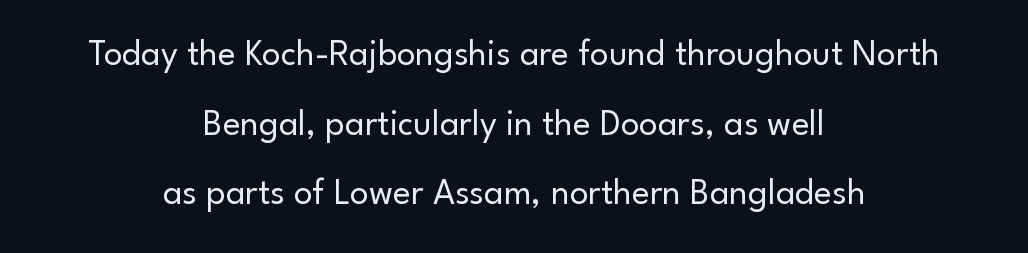
The letterforms sit shoulder to shoulder at normal distance. Style check: upright. These lines are rendered in a variable-pitch font. The foot of each line stays bare and open. Unlike a traditional serif, this face leaves its strokes unadorned.
